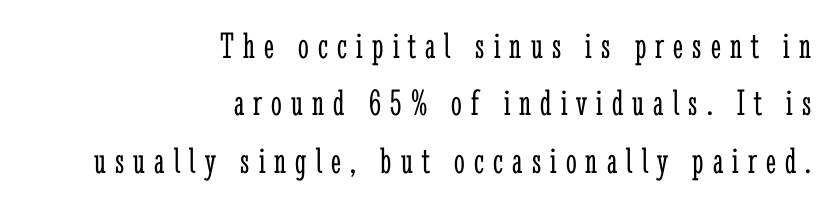
Horizontal bands of white between lines are of average thickness. The zone under the glyphs is completely vacant. Font category for this specimen: serif. This is not heavy type; no bold has been used.
